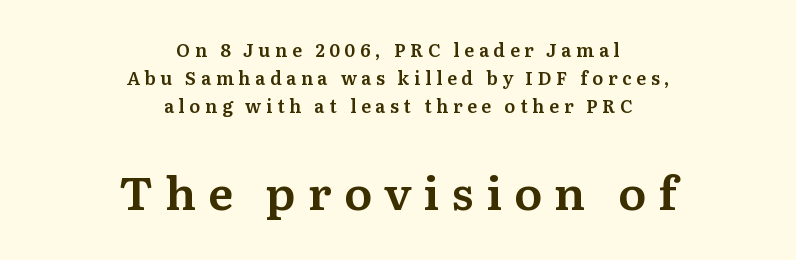
{"serif": "yes", "italic": "no", "width": "normal", "stroke_contrast": "medium", "x_height": "medium", "monospaced": "no", "underline": "no", "align": "center", "line_spacing": "normal", "line_spacing_ratio": 1.56, "letter_spacing": "wide", "letter_spacing_em": 0.26, "larger_block": "second", "size_ratio": 2.56, "glyph_px": 46}
